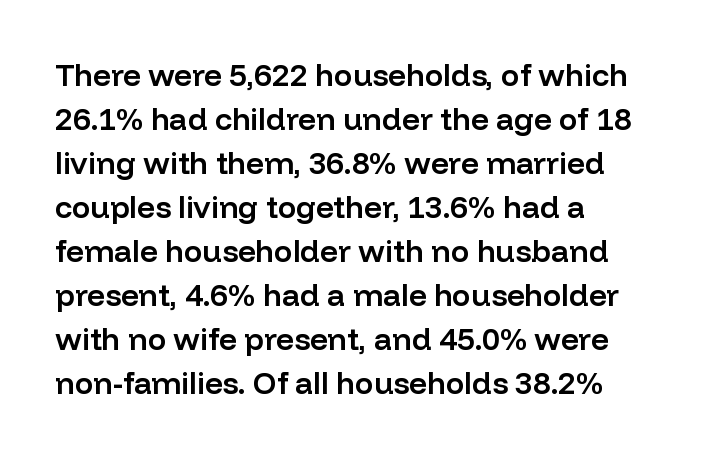
The image shows 31 px semibold sans-serif type, upright; set left-aligned, normal line spacing (1.42x), normal letter spacing, not underlined; low stroke contrast and a medium x-height.
